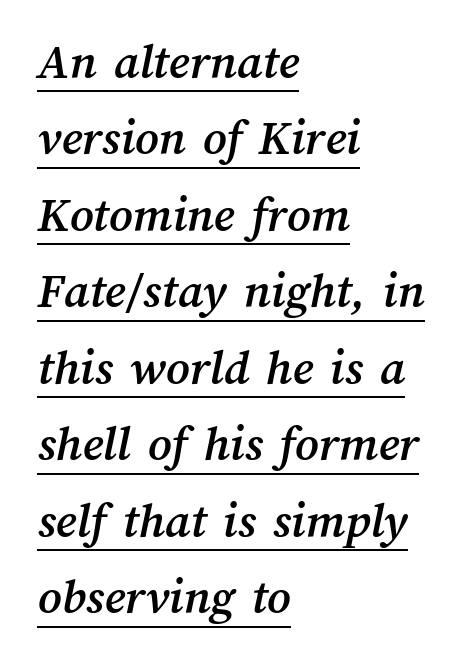
{"width": "normal", "stroke_contrast": "medium", "x_height": "medium", "monospaced": "no", "underline": "yes", "align": "left", "line_spacing": "normal", "line_spacing_ratio": 1.5, "letter_spacing": "normal", "letter_spacing_em": 0.0, "glyph_px": 51}
